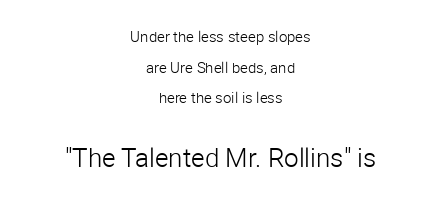
The image shows 26 px text type, upright; set centered, loose line spacing (2.05x), normal letter spacing, not underlined; the second (bottom) block is 1.73x larger.
